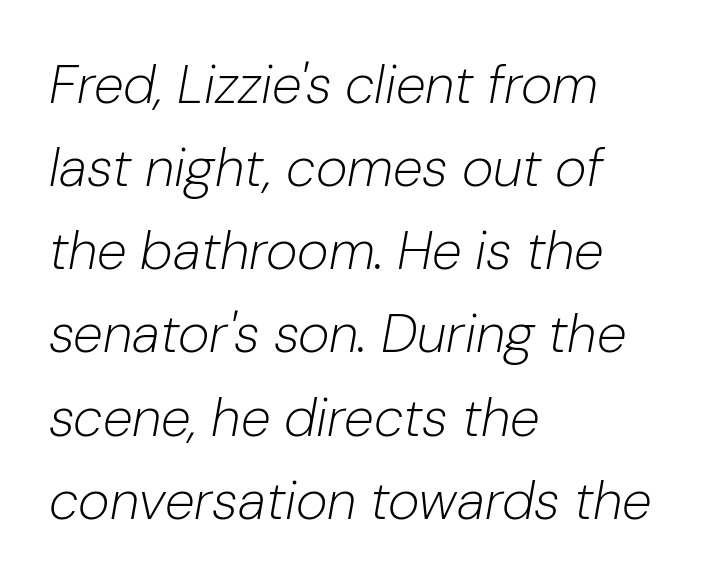
The image shows 54 px light type, italic (leaning right); set left-aligned, normal line spacing (1.54x), normal letter spacing, not underlined; low stroke contrast and a medium x-height.
